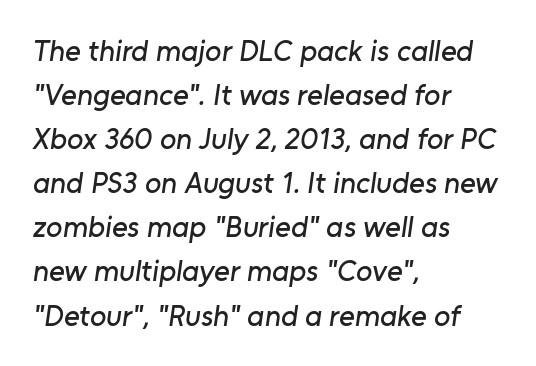
Which margin do the lines hug? The left one — the right edge is uneven. A typesetter would call this zero additional tracking. Anything drawn beneath the words? Only blank space. I'd call this a sans setting — the letters go barefoot. Line spacing here is normal. Is this a fixed-width face? No — the glyphs have proportional, varying widths.
